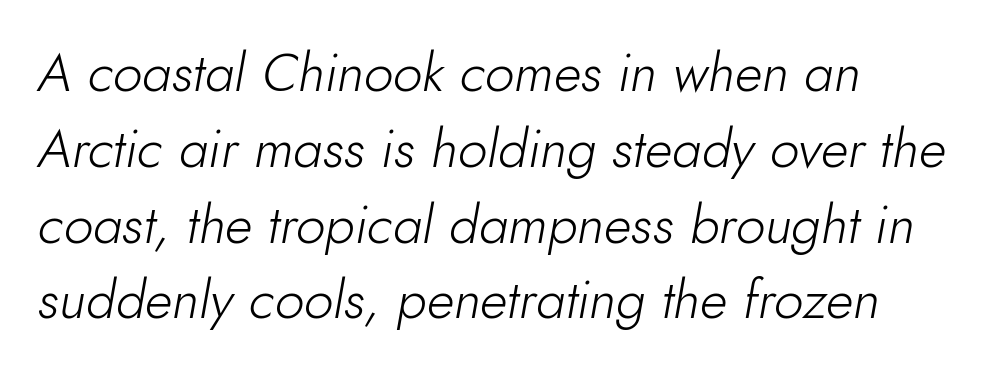
A typesetter would call this proportional, since set widths differ per character. Vertical spacing — default. This is not heavy type; no bold has been used. Words float on clear page, feet unadorned. Would a proofreader flag this as italicized? Yes. The letterforms sit shoulder to shoulder at normal distance.
